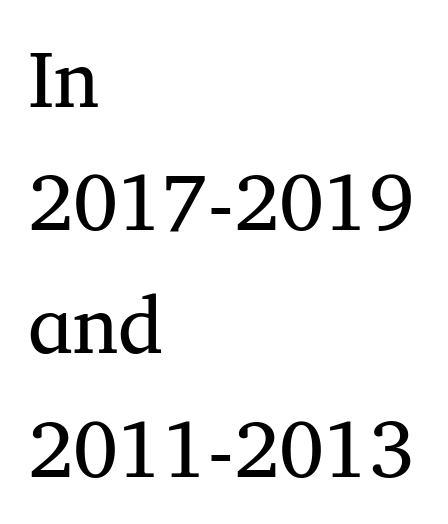
No letter is thick-stroked: the sample isn't bold. Stroke terminals: seriffed. In terms of leading, this rendering sits right in the middle. Every character sits straight up, as roman type does. Casual observation: everything's shoved over to the left.
